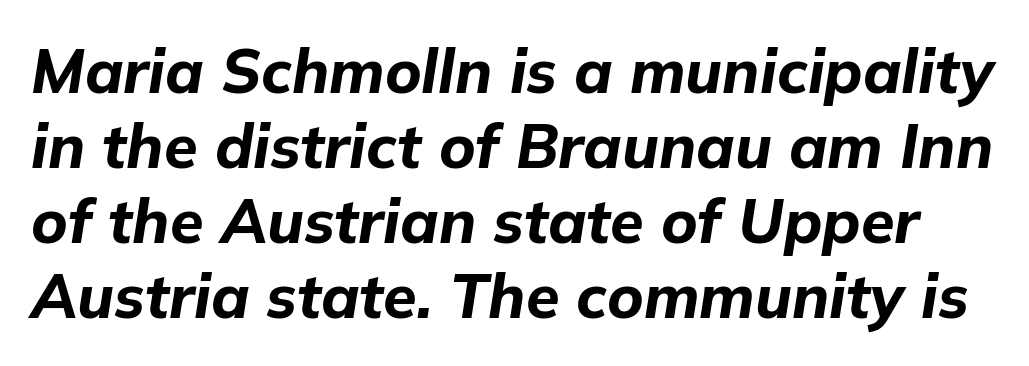
Q: Is the text bold? A: Yes.
Q: Is the text italic (slanted)? A: Yes, it leans right by about 9 degrees.
Q: Is the text underlined? A: No.
Q: Is the spacing between letters normal or unusually wide? A: Normal.
Q: Width (condensed, normal, or wide)? A: Normal.
Q: Stroke contrast? A: Low.
Q: x-height? A: Medium.
Q: Monospaced? A: No.
